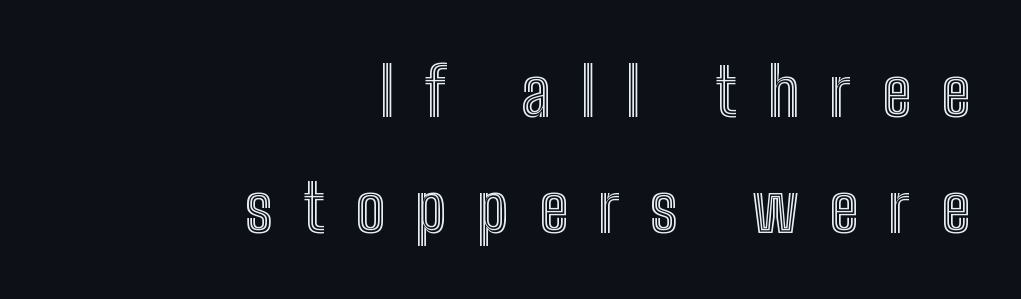
The image shows 67 px condensed type, upright; set right-aligned, line spacing 1.73x, unusually wide letter spacing (+0.45 em), not underlined; a medium x-height.
